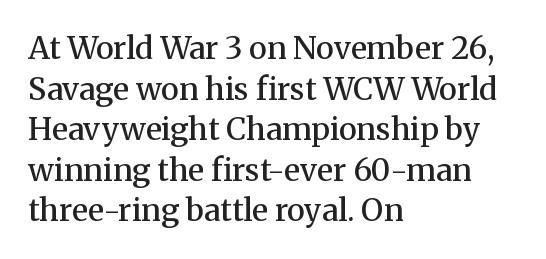
Q: Is the text bold? A: Semi-bold.
Q: Is the text italic (slanted)? A: No, it is upright.
Q: Is the typeface a serif or a sans-serif typeface? A: Serif.
Q: Is the text underlined? A: No.
Q: How is the paragraph aligned? A: Left-aligned.
Q: Is the spacing between letters normal or unusually wide? A: Normal.
Q: Is the spacing between lines tight, normal or loose? A: Normal.
Q: Width (condensed, normal, or wide)? A: Normal.
Q: Stroke contrast? A: Medium.
Q: x-height? A: Medium.
Q: Monospaced? A: No.
